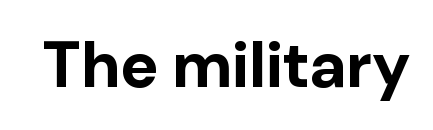
The image shows 64 px bold sans-serif type, upright; set normal letter spacing, not underlined; low stroke contrast and a medium x-height.
